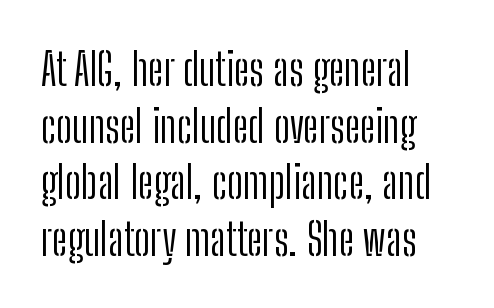
The string is rendered with underlining switched off. Ordinary non-slanted type is in use. Each stroke keeps to a modest, everyday thickness or less. You can tell from the bare stems that sans-serif type was used. Line beginnings align vertically; line endings do not. A typesetter would call this proportional, since set widths differ per character.
